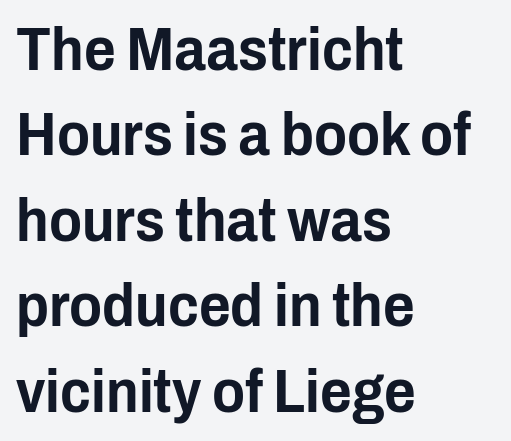
Q: Is the text italic (slanted)? A: No, it is upright.
Q: Is the typeface a serif or a sans-serif typeface? A: Sans-serif.
Q: Is the text underlined? A: No.
Q: How is the paragraph aligned? A: Left-aligned.
Q: Is the spacing between letters normal or unusually wide? A: Normal.
Q: Is the spacing between lines tight, normal or loose? A: Normal.
Q: Width (condensed, normal, or wide)? A: Condensed.
Q: Stroke contrast? A: Low.
Q: x-height? A: Medium.
Q: Monospaced? A: No.
